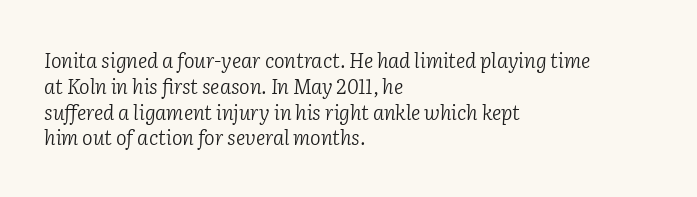
Q: Is the text bold? A: No.
Q: Is the text italic (slanted)? A: Yes, it leans right by about 2 degrees.
Q: Is the text underlined? A: No.
Q: How is the paragraph aligned? A: Left-aligned.
Q: Is the spacing between letters normal or unusually wide? A: Normal.
Q: Is the spacing between lines tight, normal or loose? A: Normal.
